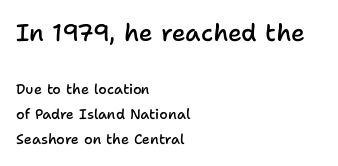
{"italic": "no", "bold": "semi", "underline": "no", "align": "left", "line_spacing_ratio": 1.81, "letter_spacing": "normal", "letter_spacing_em": 0.0, "larger_block": "first", "size_ratio": 1.71, "glyph_px": 24}
